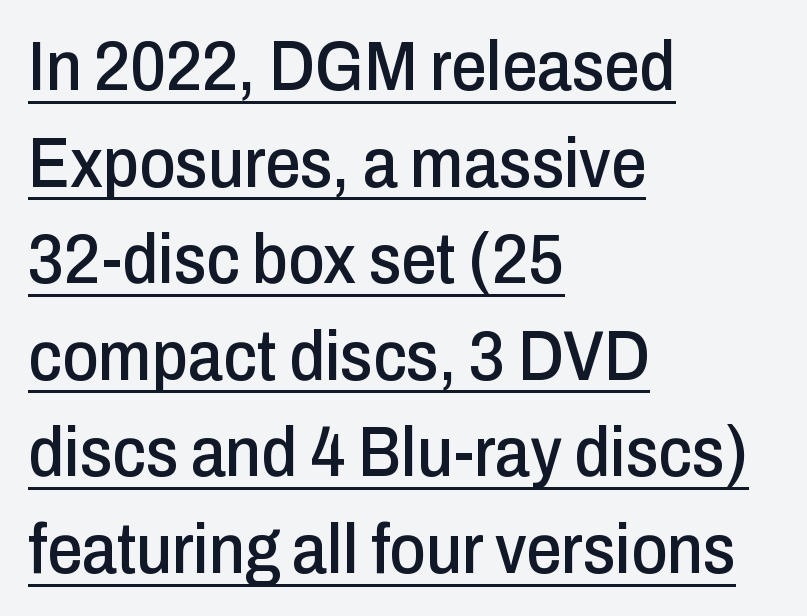
Is the block centered? No — it sits flush against the left margin. Leading: standard. The specimen includes a rule beneath the text block's lines. Here the designer chose a conventional face with non-uniform glyph widths. The font's upright variant was chosen for this text.
